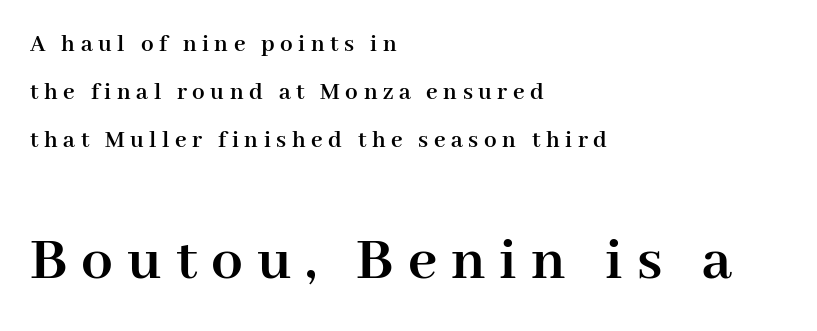
{"serif": "yes", "italic": "no", "bold": "yes", "weight": "semibold", "width": "normal", "stroke_contrast": "high", "x_height": "medium", "monospaced": "no", "underline": "no", "align": "left", "line_spacing": "loose", "line_spacing_ratio": 1.93, "letter_spacing": "wide", "letter_spacing_em": 0.22, "larger_block": "second", "size_ratio": 2.52, "glyph_px": 63}
